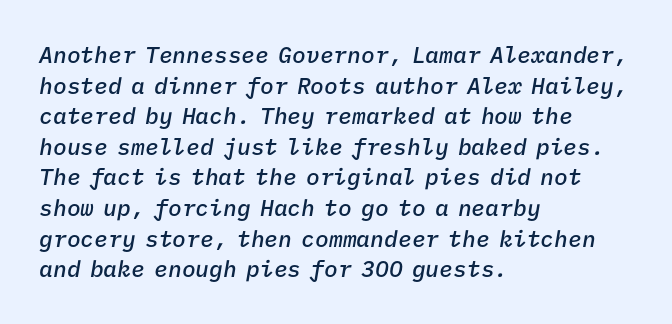
Check the space under the baseline: it is left empty. Interline gaps are of average width in this sample. What stands out about the letter spacing? Nothing — it is the standard amount. The typesetting leans somewhat heavy: a semibold. Quick note: italic. Horizontal alignment here is leftward, the default for most running prose.
